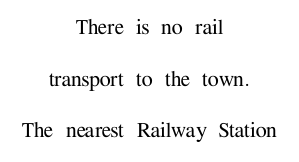
The passage shown is not underscored anywhere. Italic: no, the glyphs are upright roman. Default kerning and tracking; the words read as compact shapes. Every row of glyphs is offset so its center matches the block's center.
